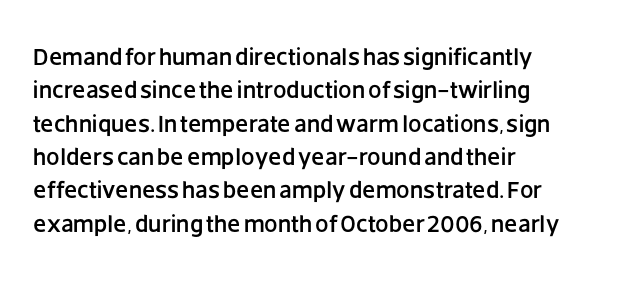
The image shows 24 px text type, upright; set left-aligned, normal line spacing (1.39x), normal letter spacing, not underlined.
